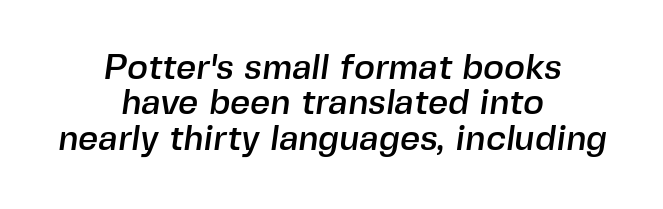
Q: Is the typeface a serif or a sans-serif typeface? A: Sans-serif.
Q: Is the text underlined? A: No.
Q: How is the paragraph aligned? A: Centered.
Q: Is the spacing between letters normal or unusually wide? A: Normal.
Q: Is the spacing between lines tight, normal or loose? A: Tight.
Q: Width (condensed, normal, or wide)? A: Normal.
Q: x-height? A: Medium.
Q: Monospaced? A: No.
